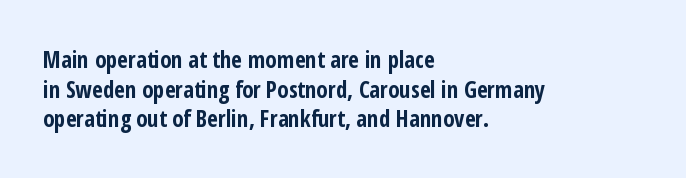
Is there any slant? The stems are plumb. Nothing unusual about the tracking: characters are spaced as the font intends. These words are printed bold, with thick strokes throughout. Evenly set lines give the paragraph a standard silhouette.
